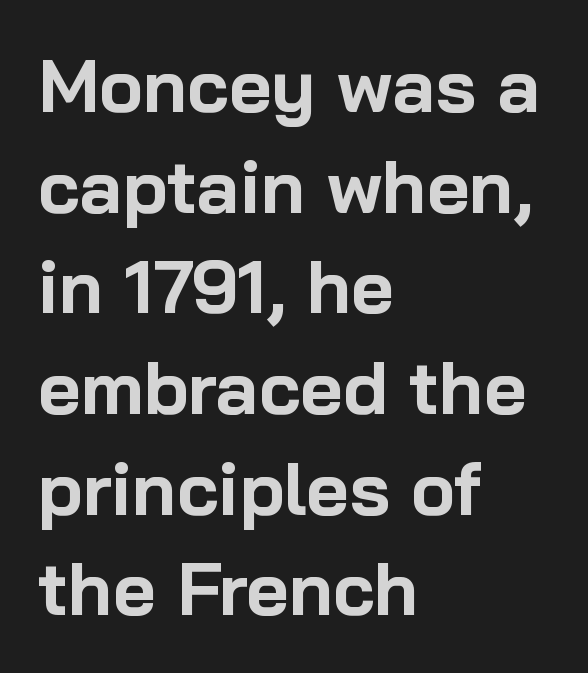
Q: Is the text bold? A: Yes.
Q: Is the text italic (slanted)? A: No, it is upright.
Q: Is the typeface a serif or a sans-serif typeface? A: Sans-serif.
Q: Is the text underlined? A: No.
Q: How is the paragraph aligned? A: Left-aligned.
Q: Is the spacing between letters normal or unusually wide? A: Normal.
Q: Is the spacing between lines tight, normal or loose? A: Normal.
Q: Width (condensed, normal, or wide)? A: Normal.
Q: Stroke contrast? A: Low.
Q: x-height? A: Medium.
Q: Monospaced? A: No.
